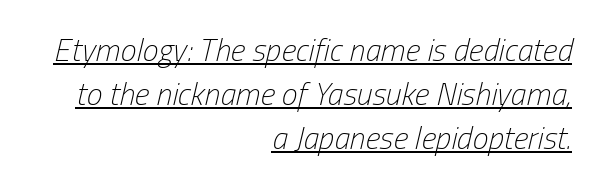
Q: Is the text bold? A: No.
Q: Is the text italic (slanted)? A: Yes, it leans right by about 13 degrees.
Q: Is the text underlined? A: Yes.
Q: How is the paragraph aligned? A: Right-aligned.
Q: Is the spacing between letters normal or unusually wide? A: Normal.
Q: Is the spacing between lines tight, normal or loose? A: Normal.
Q: Width (condensed, normal, or wide)? A: Condensed.
Q: Stroke contrast? A: Low.
Q: x-height? A: Medium.
Q: Monospaced? A: No.
